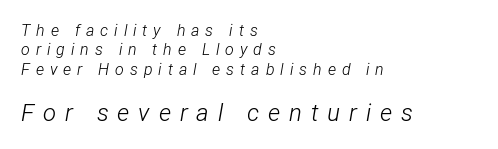
Where is the straight margin? On the left. Lines of text with bare space underneath. The weight tops out at a normal text grade. The tracking jumps out immediately: characters are airy and widely separated.
